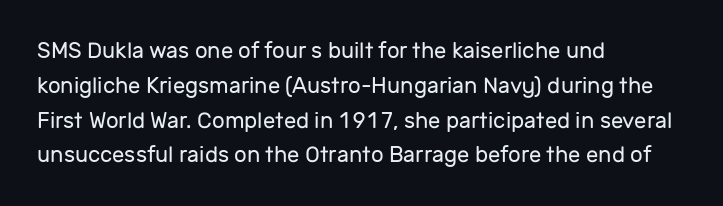
The image shows 22 px text type, upright; set left-aligned, normal line spacing (1.58x), normal letter spacing, not underlined.
